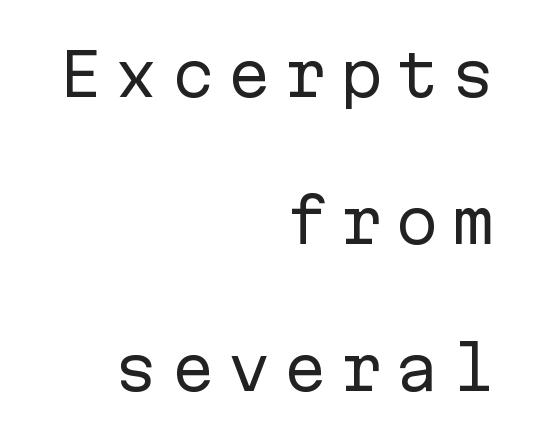
Rows of type keep a wide berth in the vertical direction. Is this a fixed-width face? Yes — each glyph sits in an identical cell. The passage shown is not underscored anywhere. Is there any slant? The stems are plumb. In terms of letterform style, serifs are entirely absent.
